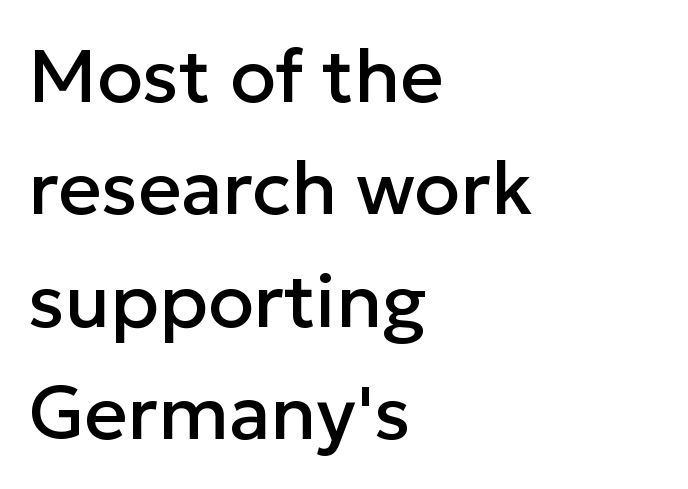
{"serif": "no", "italic": "no", "width": "normal", "stroke_contrast": "low", "x_height": "medium", "monospaced": "no", "underline": "no", "align": "left", "line_spacing": "normal", "line_spacing_ratio": 1.5, "letter_spacing": "normal", "letter_spacing_em": 0.0, "glyph_px": 75}
